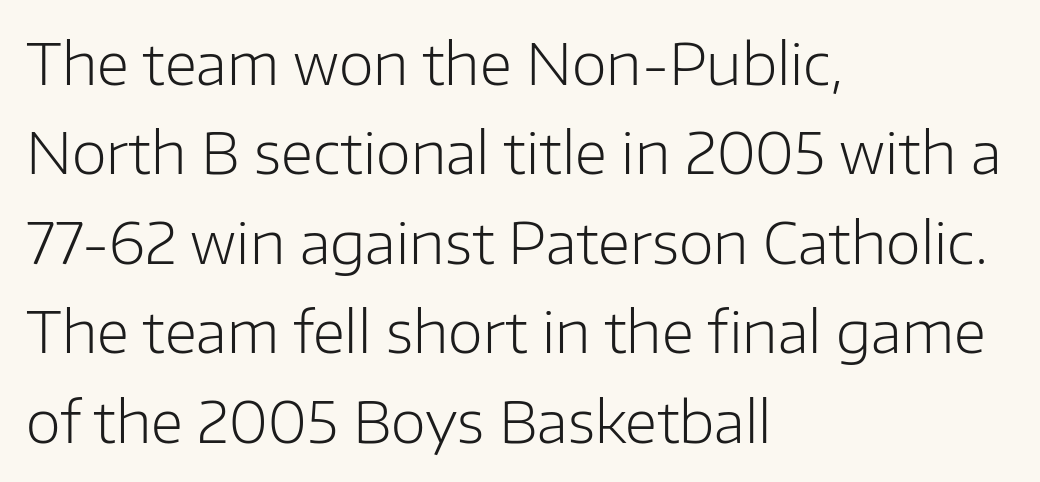
Q: Is the text bold? A: No.
Q: Is the text italic (slanted)? A: No, it is upright.
Q: Is the typeface a serif or a sans-serif typeface? A: Sans-serif.
Q: Is the text underlined? A: No.
Q: How is the paragraph aligned? A: Left-aligned.
Q: Is the spacing between letters normal or unusually wide? A: Normal.
Q: Is the spacing between lines tight, normal or loose? A: Normal.
Q: Width (condensed, normal, or wide)? A: Normal.
Q: Stroke contrast? A: Low.
Q: x-height? A: Medium.
Q: Monospaced? A: No.
